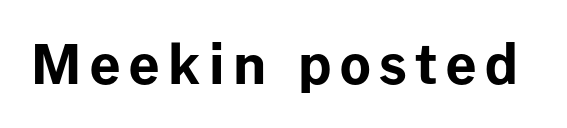
Note: no serifs on the glyphs. Has an underline been added? It has not. Unlike italic type, these characters show no tilt at all. Spacing verdict: proportional, widths tailored to each character.
